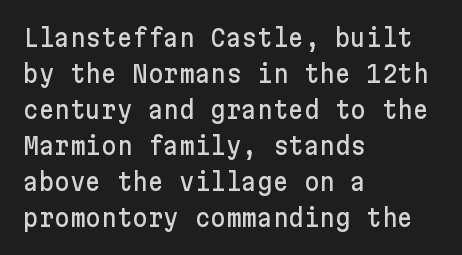
You can tell it's not italic because the verticals are truly vertical. Whoever set this chose a conventional vertical rhythm. The line texture is even and compact thanks to regular tracking. Each row of text sits above clean, open space.
